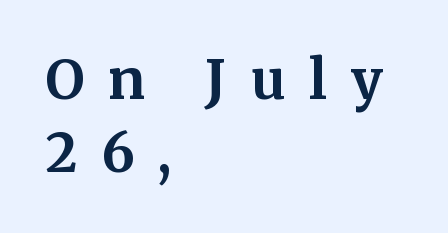
{"serif": "yes", "italic": "no", "bold": "yes", "weight": "bold", "width": "normal", "stroke_contrast": "medium", "x_height": "medium", "monospaced": "no", "underline": "no", "align": "left", "line_spacing": "normal", "line_spacing_ratio": 1.36, "letter_spacing": "wide", "letter_spacing_em": 0.44, "glyph_px": 54}
